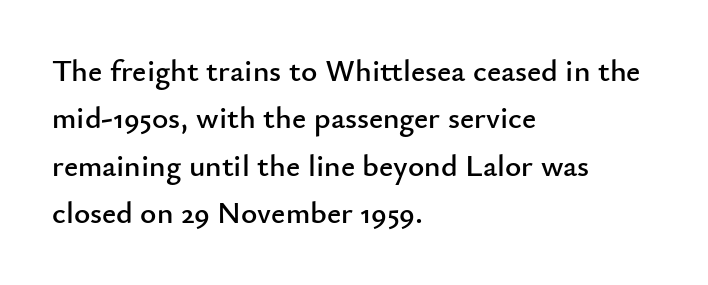
Layout note: lines flush left. A typesetter would call this leading conventional body-copy spacing. This sample has the flowing, uneven cadence of proportional lettering. The zone under the glyphs is completely vacant. A typesetter would mark this as roman, not italic.
